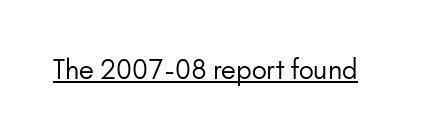
The image shows 26 px text type, upright; set normal letter spacing, underlined.
